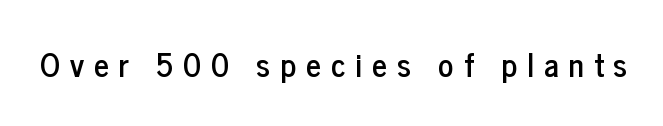
The image shows 32 px condensed sans-serif type, upright; set unusually wide letter spacing (+0.31 em), not underlined; low stroke contrast and a medium x-height.
